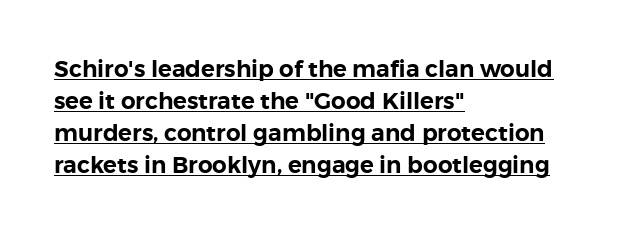
Q: Is the text italic (slanted)? A: No, it is upright.
Q: Is the text underlined? A: Yes.
Q: How is the paragraph aligned? A: Left-aligned.
Q: Is the spacing between letters normal or unusually wide? A: Normal.
Q: Is the spacing between lines tight, normal or loose? A: Normal.
